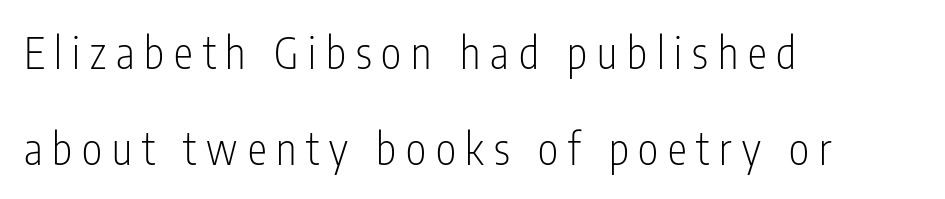
Are there feet on the stems? There aren't — it's a sans. Is this a fixed-width face? No — the glyphs have proportional, varying widths. These lines have a slow, spaced-out rhythm from letter to letter. The strip under each line holds only bare page. The typography opts for an upright posture over an oblique one.
